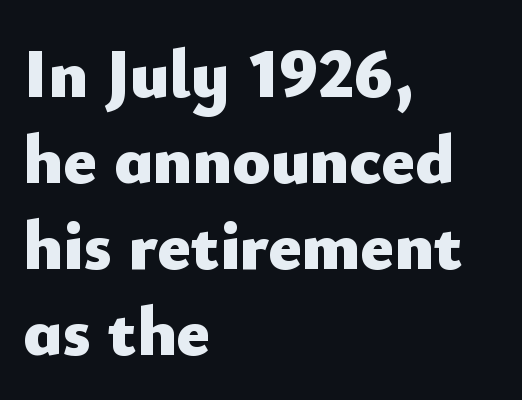
Q: Is the text bold? A: Yes.
Q: Is the text italic (slanted)? A: No, it is upright.
Q: Is the typeface a serif or a sans-serif typeface? A: Sans-serif.
Q: Is the text underlined? A: No.
Q: How is the paragraph aligned? A: Left-aligned.
Q: Is the spacing between letters normal or unusually wide? A: Normal.
Q: Width (condensed, normal, or wide)? A: Normal.
Q: Stroke contrast? A: Low.
Q: x-height? A: Small.
Q: Monospaced? A: No.
